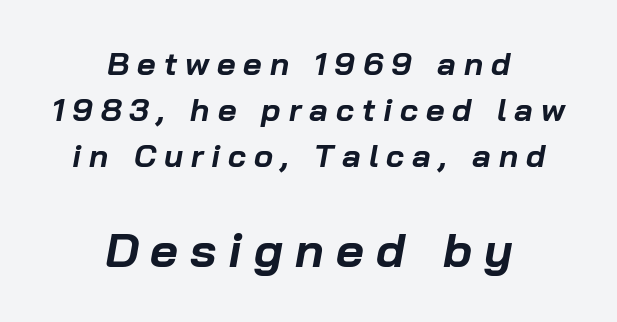
Small over large — that's the arrangement of the two blocks here. Descender tails drop into unmarked territory. Reading down the column, the eye jumps a familiar distance to each next line. A centered setting, common on invitations and titles, is used for this passage. Compared with an ordinary text face, these strokes are far heavier — a full bold.
